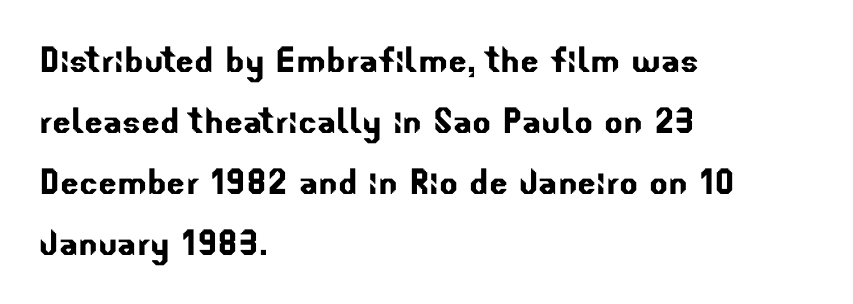
The image shows 44 px sans-serif type; set left-aligned, normal line spacing (1.39x), normal letter spacing, not underlined; low stroke contrast and a small x-height.
